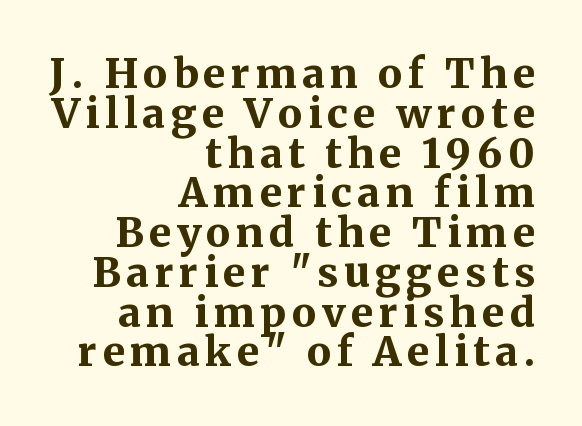
Any mark beneath the type? The region is blank. Is this a fixed-width face? No — the glyphs have proportional, varying widths. Compared with typical paragraphs, the rows here are closer together. The typesetting leans heavy: a genuine bold. Short and long lines alike share a common ending point at right. Old-style or modern, the face here clearly has serifs.
